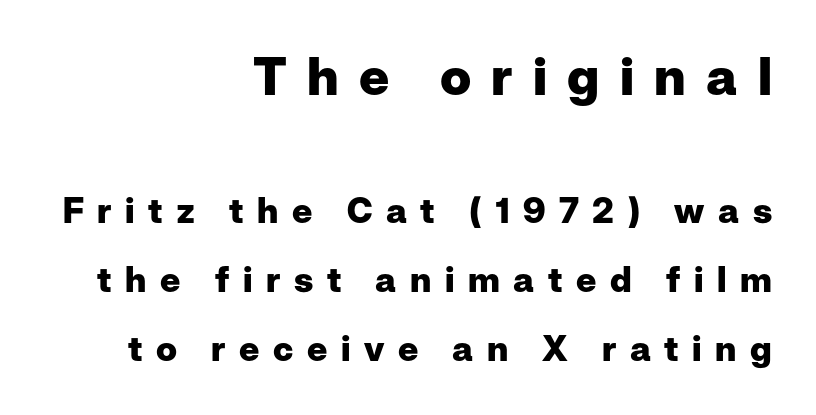
Q: Is the text bold? A: Yes.
Q: Is the text italic (slanted)? A: No, it is upright.
Q: Is the typeface a serif or a sans-serif typeface? A: Sans-serif.
Q: Is the text underlined? A: No.
Q: How is the paragraph aligned? A: Right-aligned.
Q: Is the spacing between letters normal or unusually wide? A: Unusually wide.
Q: Is the spacing between lines tight, normal or loose? A: Loose.
Q: Which block of text is set in a larger size, the first (top) or the second (bottom)? A: The first (top) one.
Q: Width (condensed, normal, or wide)? A: Normal.
Q: Stroke contrast? A: Low.
Q: x-height? A: Medium.
Q: Monospaced? A: No.
